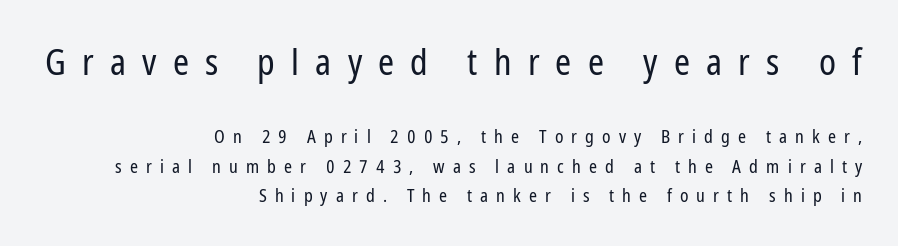
Q: Is the text bold? A: No.
Q: Is the text italic (slanted)? A: No, it is upright.
Q: Is the typeface a serif or a sans-serif typeface? A: Sans-serif.
Q: Is the text underlined? A: No.
Q: How is the paragraph aligned? A: Right-aligned.
Q: Is the spacing between letters normal or unusually wide? A: Unusually wide.
Q: Is the spacing between lines tight, normal or loose? A: Normal.
Q: Which block of text is set in a larger size, the first (top) or the second (bottom)? A: The first (top) one.
Q: Width (condensed, normal, or wide)? A: Condensed.
Q: Stroke contrast? A: Low.
Q: x-height? A: Medium.
Q: Monospaced? A: No.
